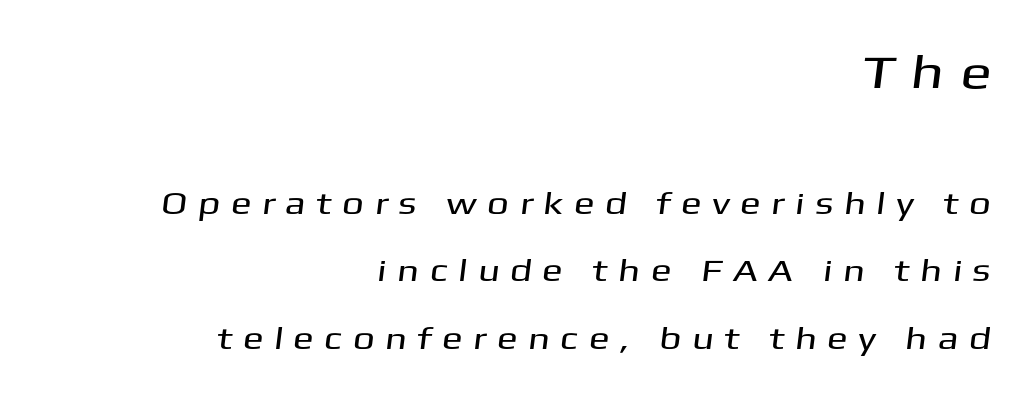
Q: Is the typeface a serif or a sans-serif typeface? A: Sans-serif.
Q: Is the text underlined? A: No.
Q: How is the paragraph aligned? A: Right-aligned.
Q: Is the spacing between letters normal or unusually wide? A: Unusually wide.
Q: Is the spacing between lines tight, normal or loose? A: Loose.
Q: Which block of text is set in a larger size, the first (top) or the second (bottom)? A: The first (top) one.
Q: Width (condensed, normal, or wide)? A: Wide.
Q: Stroke contrast? A: Medium.
Q: x-height? A: Medium.
Q: Monospaced? A: No.
